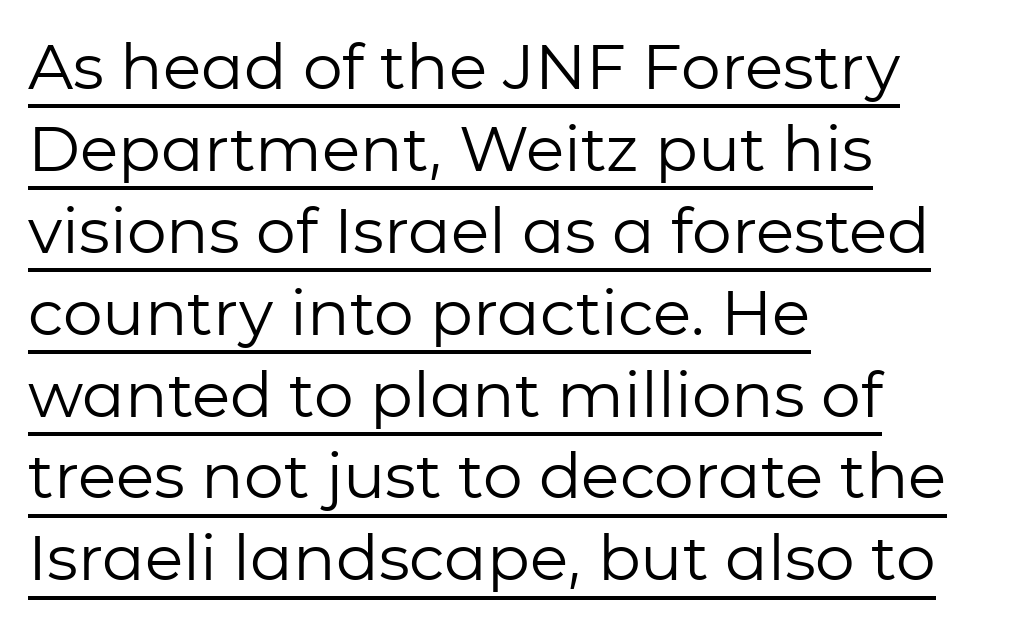
{"serif": "no", "italic": "no", "bold": "no", "weight": "regular", "width": "normal", "stroke_contrast": "low", "x_height": "medium", "monospaced": "no", "underline": "yes", "align": "left", "line_spacing": "normal", "line_spacing_ratio": 1.3, "letter_spacing": "normal", "letter_spacing_em": 0.0, "glyph_px": 63}
